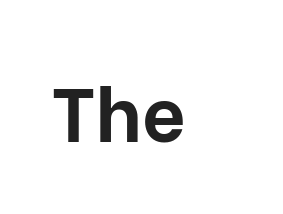
Q: Is the text bold? A: Yes.
Q: Is the text italic (slanted)? A: No, it is upright.
Q: Is the typeface a serif or a sans-serif typeface? A: Sans-serif.
Q: Is the text underlined? A: No.
Q: How is the paragraph aligned? A: Left-aligned.
Q: Is the spacing between letters normal or unusually wide? A: Normal.
Q: Width (condensed, normal, or wide)? A: Normal.
Q: Stroke contrast? A: Low.
Q: x-height? A: Medium.
Q: Monospaced? A: No.
